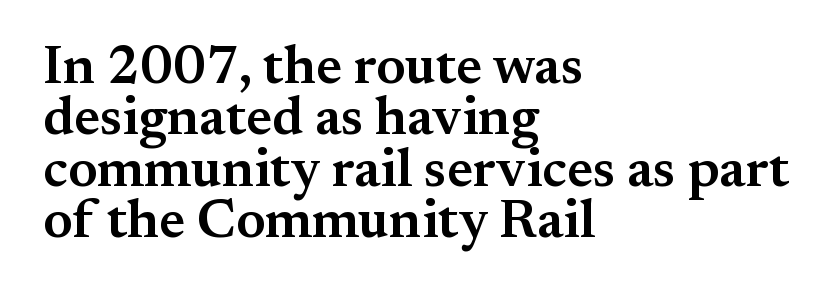
{"serif": "yes", "italic": "no", "bold": "semi", "weight": "semibold", "width": "normal", "stroke_contrast": "medium", "x_height": "small", "monospaced": "no", "underline": "no", "align": "left", "line_spacing": "tight", "line_spacing_ratio": 0.95, "letter_spacing": "normal", "letter_spacing_em": 0.0, "glyph_px": 54}
